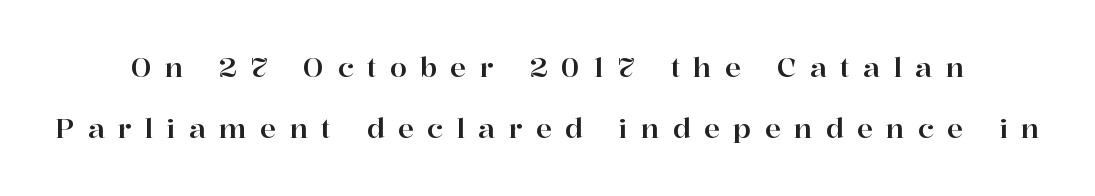
{"italic": "no", "underline": "no", "line_spacing": "loose", "line_spacing_ratio": 2.26, "letter_spacing": "wide", "letter_spacing_em": 0.49, "glyph_px": 27}
